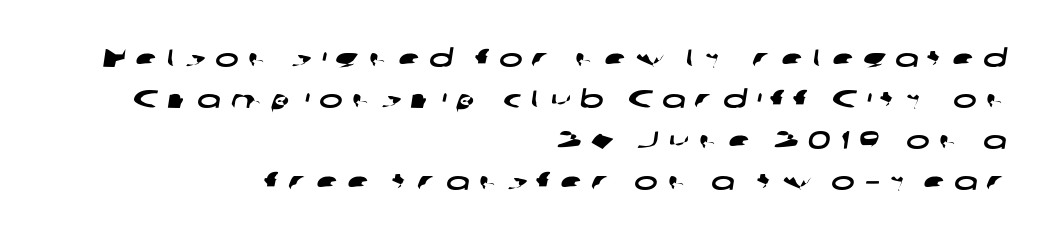
Students, note that the glyphs here are deliberately spaced far apart. Caption: multi-line text, flush right, ragged left. Summary of vertical rhythm: regular, with standard interline spacing. Anything drawn beneath the words? Only blank space.
